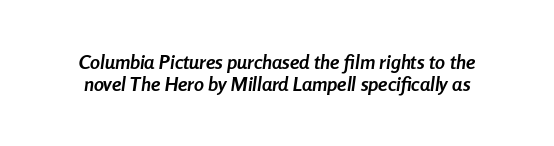
Weight: bold. The letters sit at their default tracking, neither squeezed nor spread. Very little white space separates one row of letters from the next. Slanted lettering throughout.
